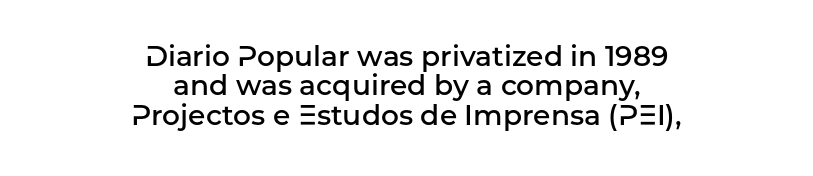
The specimen omits any rule beneath the text block's lines. Varying glyph widths throughout — classic text-font behaviour. Does extra space separate the letters? No, they use regular spacing. Tall strokes in this sample are plumb rather than angled.
